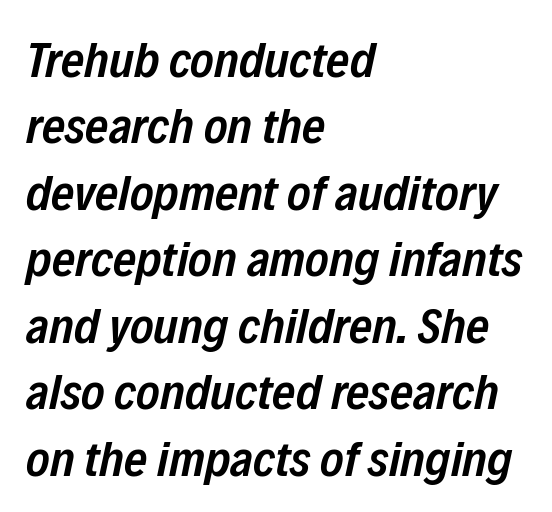
Q: Is the text bold? A: Semi-bold.
Q: Is the text italic (slanted)? A: Yes, it leans right by about 12 degrees.
Q: Is the text underlined? A: No.
Q: How is the paragraph aligned? A: Left-aligned.
Q: Is the spacing between letters normal or unusually wide? A: Normal.
Q: Is the spacing between lines tight, normal or loose? A: Normal.
Q: Width (condensed, normal, or wide)? A: Condensed.
Q: Stroke contrast? A: Low.
Q: x-height? A: Medium.
Q: Monospaced? A: No.
